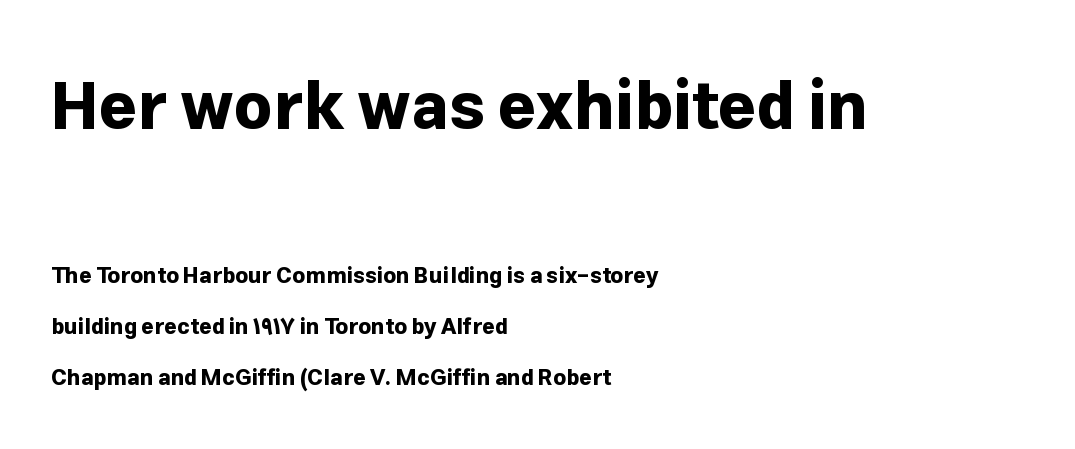
{"serif": "no", "italic": "no", "bold": "yes", "weight": "bold", "width": "normal", "stroke_contrast": "low", "x_height": "medium", "monospaced": "no", "underline": "no", "align": "left", "line_spacing": "loose", "line_spacing_ratio": 2.32, "letter_spacing": "normal", "letter_spacing_em": 0.0, "larger_block": "first", "size_ratio": 3.0, "glyph_px": 66}
